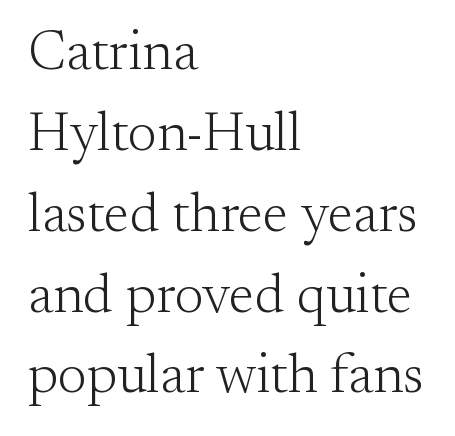
Between one letter and the next there's only the usual sliver of space. Alignment: flush left. Little horizontal feet cap the strokes, marking this as serif type. Do the characters align in a grid? No, the font is proportional.
